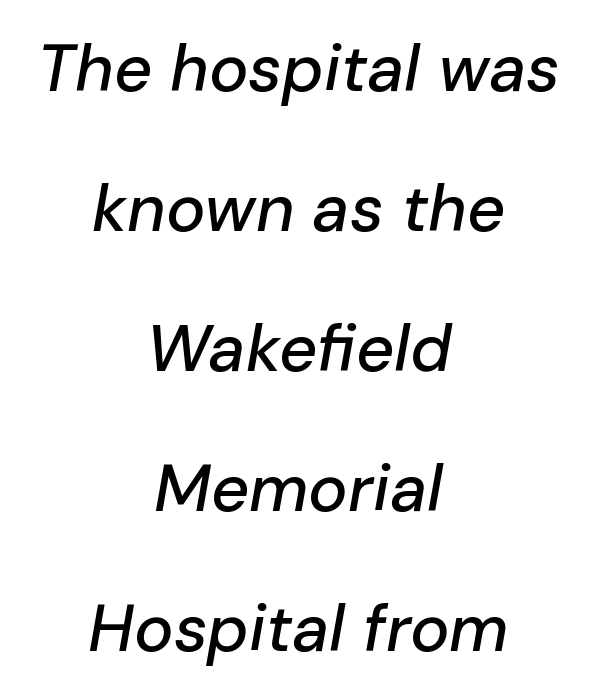
The image shows 66 px text type, italic (leaning right); set centered, loose line spacing (2.12x), normal letter spacing, not underlined; low stroke contrast and a medium x-height.
